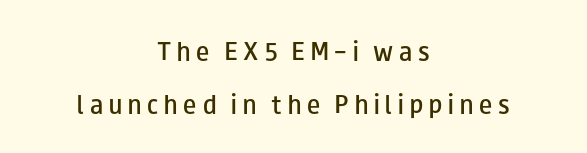
The image shows 22 px text type, upright; set centered, loose line spacing (2.43x), unusually wide letter spacing (+0.27 em), not underlined.
